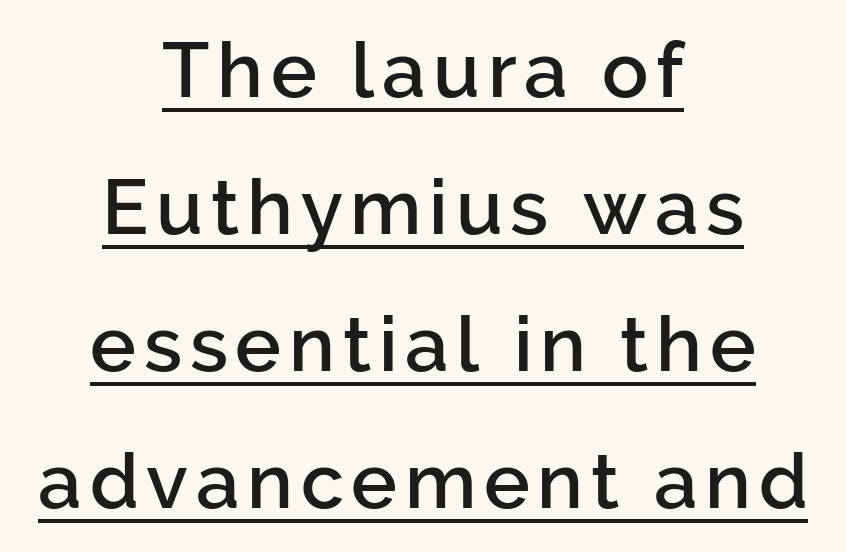
Q: Is the text bold? A: Semi-bold.
Q: Is the text italic (slanted)? A: No, it is upright.
Q: Is the typeface a serif or a sans-serif typeface? A: Sans-serif.
Q: Is the text underlined? A: Yes.
Q: How is the paragraph aligned? A: Centered.
Q: Width (condensed, normal, or wide)? A: Normal.
Q: Stroke contrast? A: Low.
Q: x-height? A: Medium.
Q: Monospaced? A: No.
